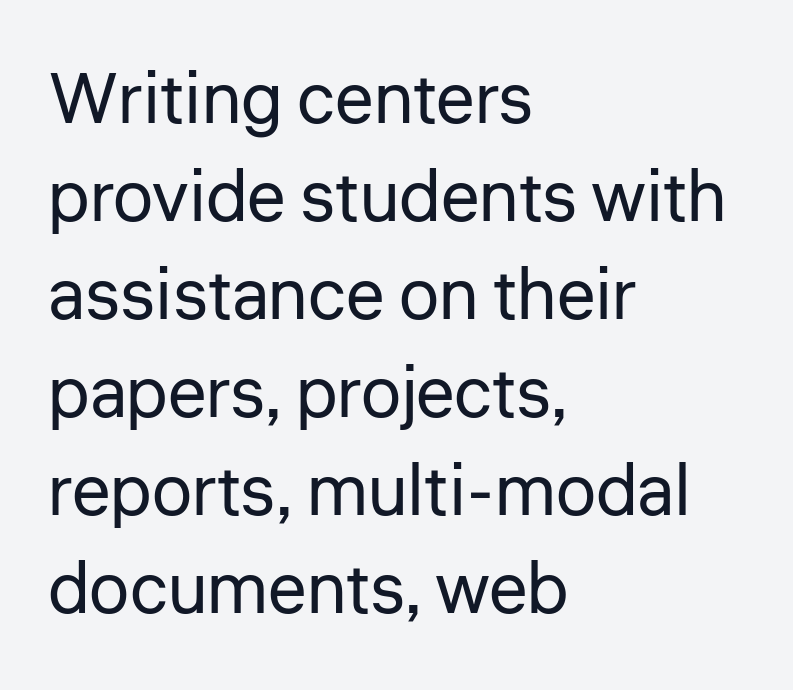
Q: Is the text bold? A: No.
Q: Is the text italic (slanted)? A: No, it is upright.
Q: Is the typeface a serif or a sans-serif typeface? A: Sans-serif.
Q: Is the text underlined? A: No.
Q: How is the paragraph aligned? A: Left-aligned.
Q: Is the spacing between letters normal or unusually wide? A: Normal.
Q: Is the spacing between lines tight, normal or loose? A: Normal.
Q: Width (condensed, normal, or wide)? A: Normal.
Q: Stroke contrast? A: Low.
Q: x-height? A: Medium.
Q: Monospaced? A: No.
